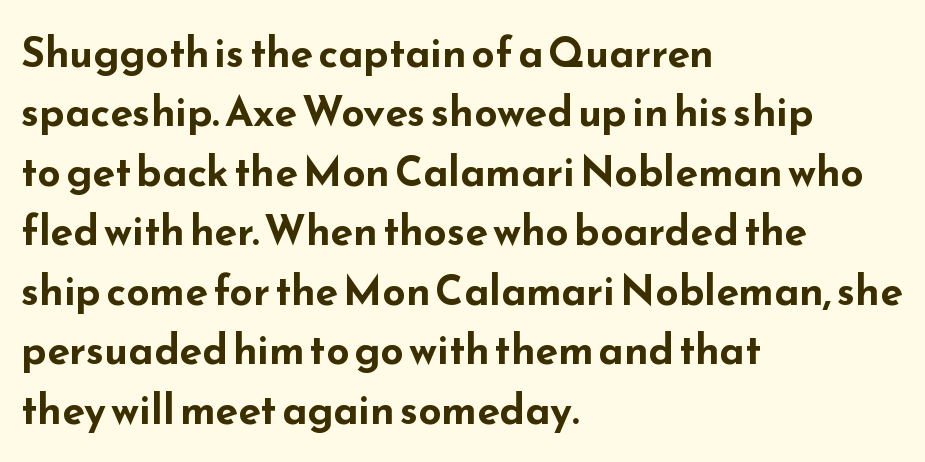
The image shows 41 px bold, wide sans-serif type, upright; set left-aligned, normal line spacing (1.45x), normal letter spacing, not underlined; low stroke contrast and a small x-height.
